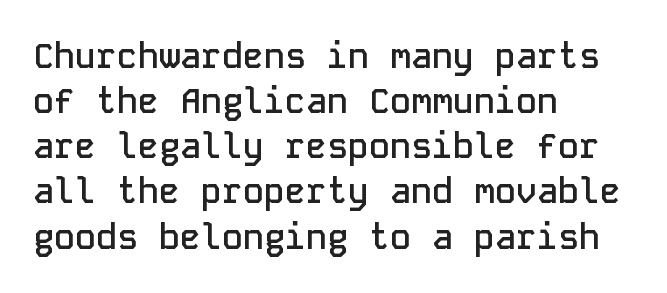
Letter spacing: default. Italic? Not at all — the glyphs are vertical. Leftover space on each line is placed entirely after the last word. Just letters on the line, the space beneath them empty. A typesetter would call this monospace, since all characters share one set width.
